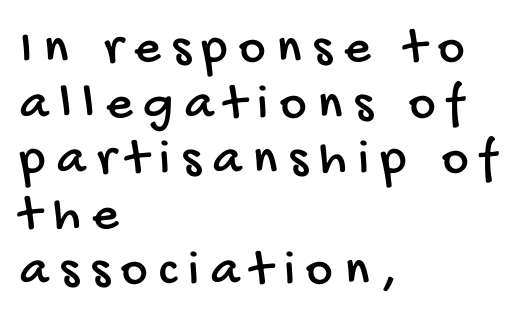
{"serif": "no", "width": "condensed", "stroke_contrast": "low", "x_height": "large", "monospaced": "no", "underline": "no", "align": "left", "line_spacing": "tight", "line_spacing_ratio": 1.09, "letter_spacing": "wide", "letter_spacing_em": 0.23, "glyph_px": 51}
